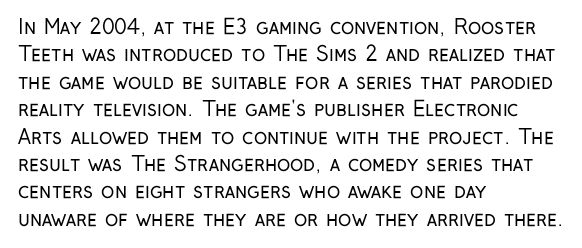
The image shows 20 px text type, upright; set left-aligned, normal line spacing (1.37x), normal letter spacing, not underlined.
